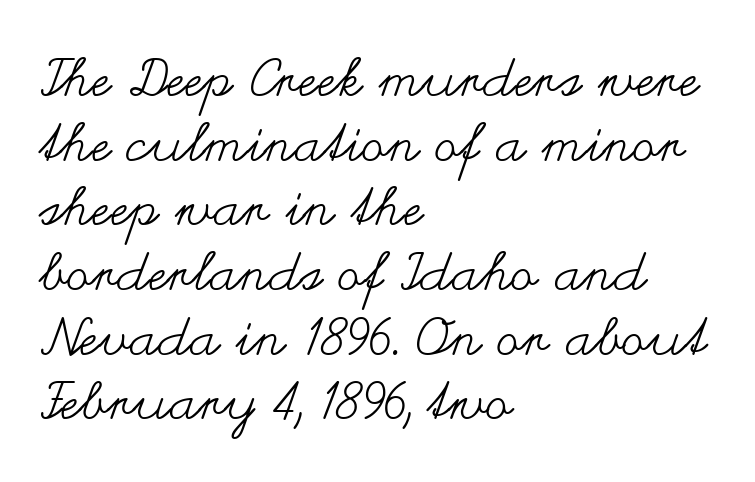
The image shows 53 px regular-weight, wide type; set left-aligned, line spacing 1.22x, normal letter spacing, not underlined; medium stroke contrast and a small x-height.
